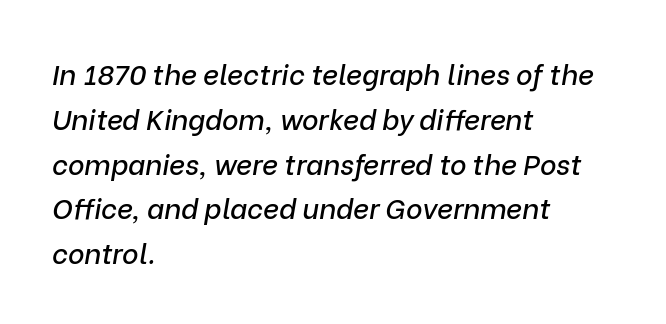
The rendering keeps characters at their native spacing. Words float on clear page, feet unadorned. Yep, that's italic — everything's leaning. Note the varied advance widths — an 'i' is clearly narrower than an 'm'. The typesetter chose a ragged-right arrangement here. The rows are spaced the way most documents space them.
